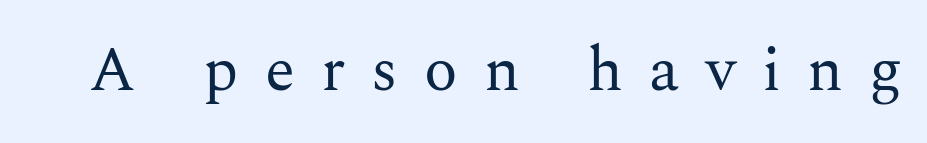
Students, note that the glyphs here are deliberately spaced far apart. Each letter's strokes conclude with small projecting serifs. Note the varied advance widths — an 'i' is clearly narrower than an 'm'. Heft: none added — not bold. The font's upright variant was chosen for this text.
